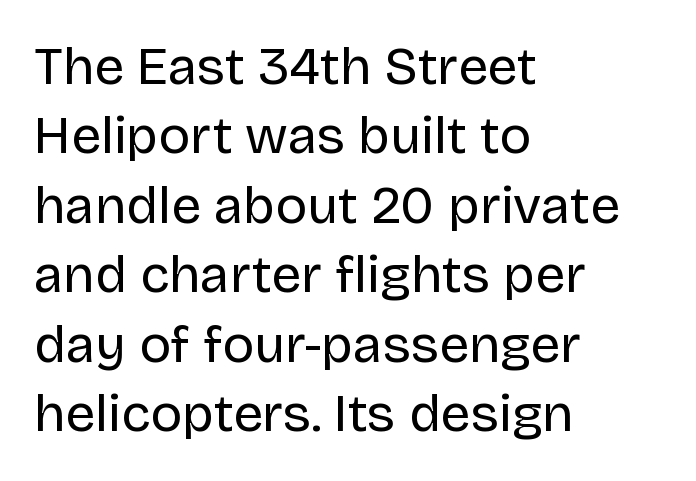
{"serif": "no", "italic": "no", "bold": "no", "weight": "regular", "width": "normal", "stroke_contrast": "low", "x_height": "large", "monospaced": "no", "underline": "no", "align": "left", "line_spacing": "normal", "line_spacing_ratio": 1.31, "letter_spacing": "normal", "letter_spacing_em": 0.0, "glyph_px": 53}
